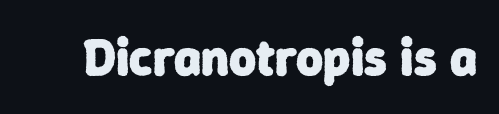
Q: Is the text bold? A: Yes.
Q: Is the typeface a serif or a sans-serif typeface? A: Sans-serif.
Q: Is the text underlined? A: No.
Q: Is the spacing between letters normal or unusually wide? A: Normal.
Q: Width (condensed, normal, or wide)? A: Normal.
Q: Stroke contrast? A: Low.
Q: x-height? A: Medium.
Q: Monospaced? A: No.
